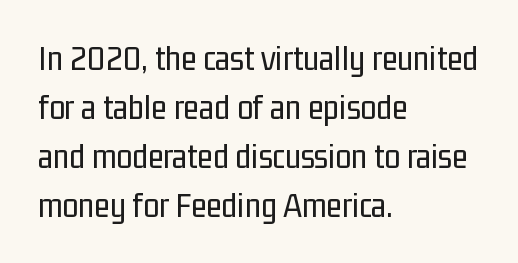
Underlining? Definitely not there. Rows of type keep a routine distance in the vertical direction. Spacing verdict: proportional, widths tailored to each character. Notice how the stems are strictly vertical — no italics here. Typographically, this falls in the sans-serif category. On a weight scale, this lands at 450 or below.
